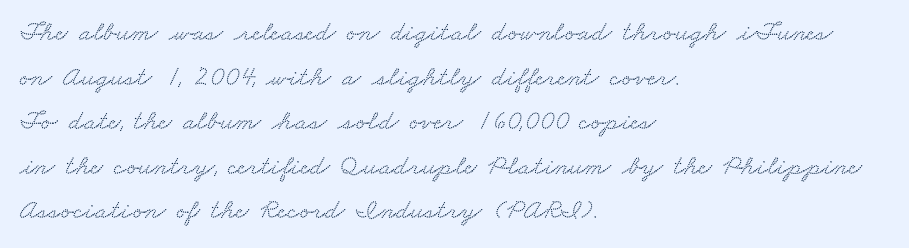
Descenders are the only things crossing below the line. The letters advance in unequal steps, a hallmark of proportional type. No extra tracking has been applied to these lines.
